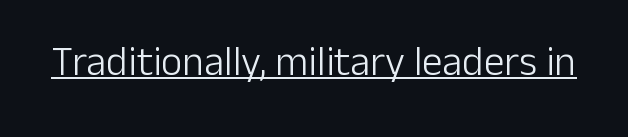
{"serif": "no", "italic": "no", "bold": "no", "weight": "light", "width": "normal", "stroke_contrast": "low", "x_height": "medium", "monospaced": "no", "underline": "yes", "letter_spacing": "normal", "letter_spacing_em": 0.0, "glyph_px": 41}
